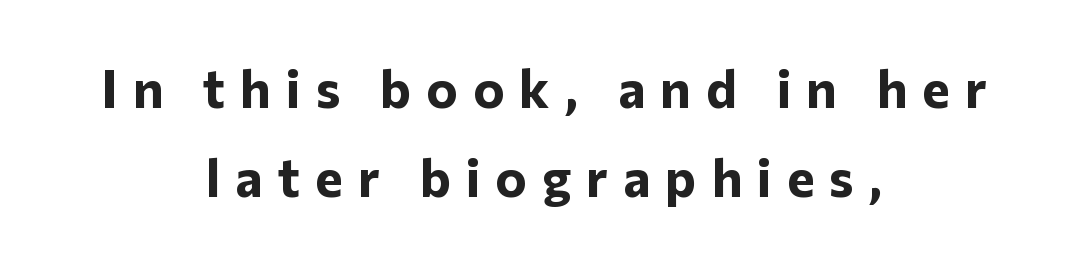
The image shows 53 px bold sans-serif type, upright; set centered, normal line spacing (1.68x), unusually wide letter spacing (+0.28 em), not underlined; low stroke contrast and a medium x-height.
